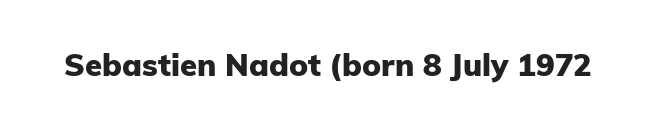
Q: Is the text bold? A: Yes.
Q: Is the text italic (slanted)? A: No, it is upright.
Q: Is the typeface a serif or a sans-serif typeface? A: Sans-serif.
Q: Is the text underlined? A: No.
Q: Is the spacing between letters normal or unusually wide? A: Normal.
Q: Width (condensed, normal, or wide)? A: Normal.
Q: Stroke contrast? A: Low.
Q: x-height? A: Medium.
Q: Monospaced? A: No.
